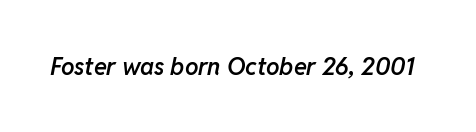
This sample uses plain, unmodified letter spacing. If you drew a line through each stem, it would be angled. The passage shown is semibold, sitting just below true bold. The zone under the glyphs is completely vacant.
